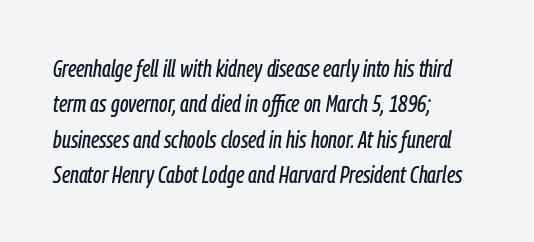
The image shows 24 px text type, italic (leaning right); set left-aligned, normal line spacing (1.47x), normal letter spacing, not underlined.
